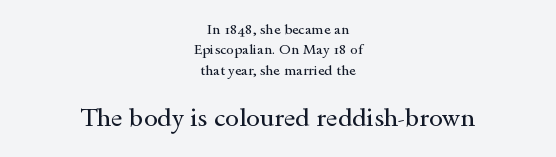
Q: Is the text bold? A: No.
Q: Is the text italic (slanted)? A: No, it is upright.
Q: Is the text underlined? A: No.
Q: How is the paragraph aligned? A: Centered.
Q: Is the spacing between letters normal or unusually wide? A: Normal.
Q: Is the spacing between lines tight, normal or loose? A: Normal.
Q: Which block of text is set in a larger size, the first (top) or the second (bottom)? A: The second (bottom) one.
